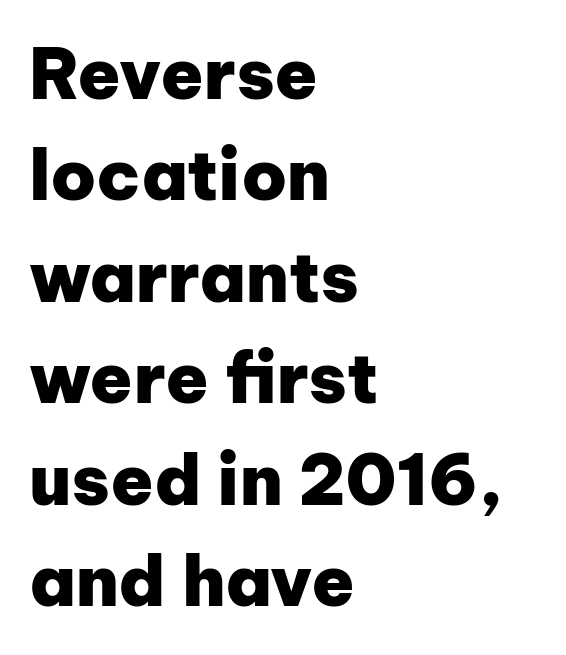
{"serif": "no", "italic": "no", "bold": "yes", "weight": "heavy", "width": "normal", "stroke_contrast": "low", "x_height": "medium", "monospaced": "no", "underline": "no", "align": "left", "line_spacing": "normal", "line_spacing_ratio": 1.45, "letter_spacing": "normal", "letter_spacing_em": 0.0, "glyph_px": 70}
